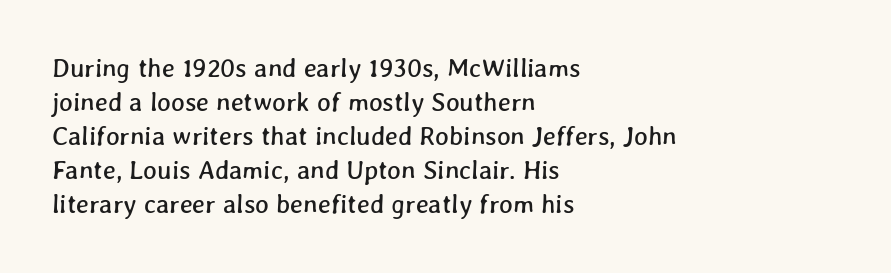
{"underline": "no", "align": "left", "line_spacing": "normal", "line_spacing_ratio": 1.31, "letter_spacing": "normal", "letter_spacing_em": 0.0, "glyph_px": 26}
